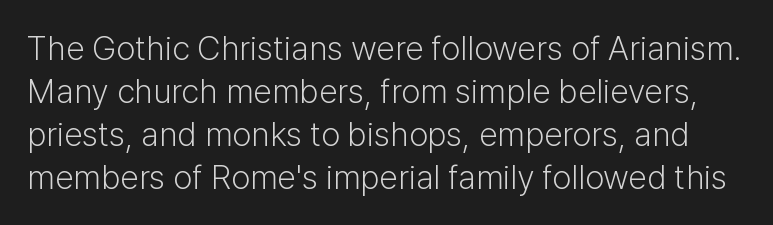
The image shows 34 px light sans-serif type, upright; set normal line spacing (1.26x), normal letter spacing, not underlined; low stroke contrast and a medium x-height.
